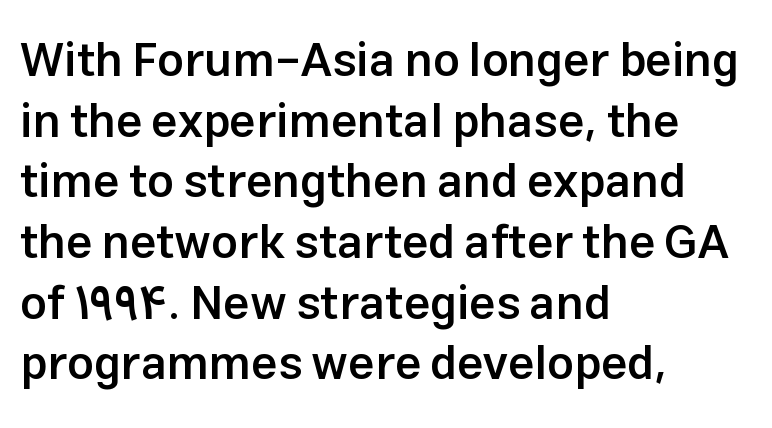
{"serif": "no", "italic": "no", "bold": "semi", "weight": "semibold", "width": "normal", "stroke_contrast": "low", "x_height": "medium", "monospaced": "no", "underline": "no", "align": "left", "line_spacing": "normal", "line_spacing_ratio": 1.29, "letter_spacing": "normal", "letter_spacing_em": 0.0, "glyph_px": 47}
